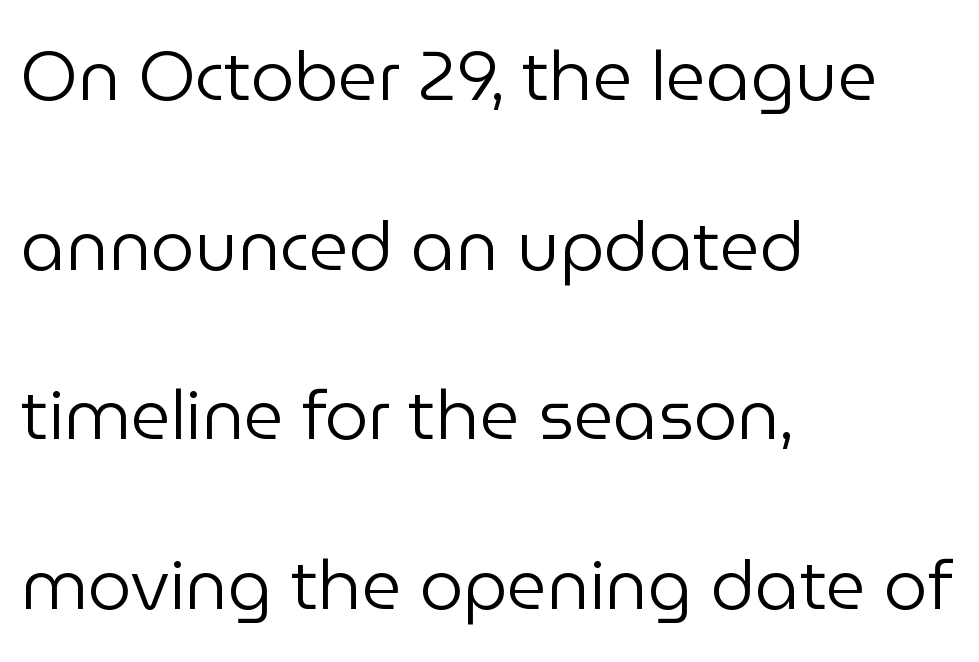
Q: Is the text bold? A: No.
Q: Is the text italic (slanted)? A: No, it is upright.
Q: Is the typeface a serif or a sans-serif typeface? A: Sans-serif.
Q: Is the text underlined? A: No.
Q: How is the paragraph aligned? A: Left-aligned.
Q: Is the spacing between letters normal or unusually wide? A: Normal.
Q: Is the spacing between lines tight, normal or loose? A: Loose.
Q: Width (condensed, normal, or wide)? A: Normal.
Q: Stroke contrast? A: Low.
Q: x-height? A: Medium.
Q: Monospaced? A: No.
